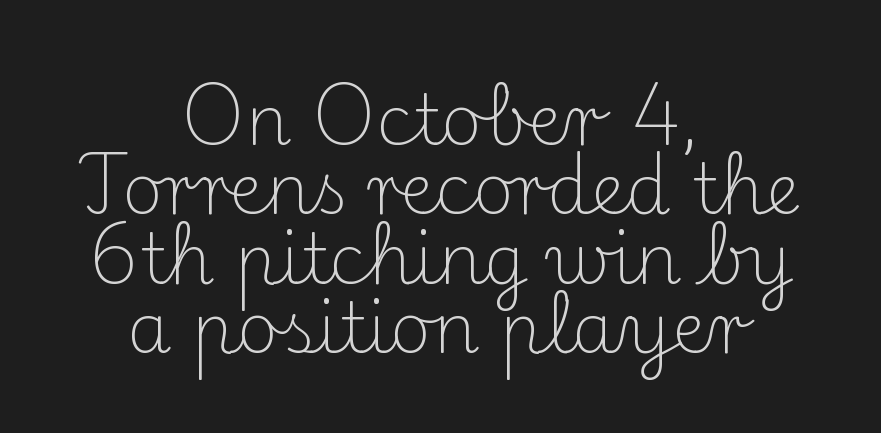
{"serif": "yes", "italic": "no", "bold": "no", "weight": "light", "width": "normal", "stroke_contrast": "medium", "x_height": "small", "monospaced": "no", "underline": "no", "align": "center", "line_spacing": "tight", "line_spacing_ratio": 0.99, "letter_spacing": "normal", "letter_spacing_em": 0.0, "glyph_px": 70}
